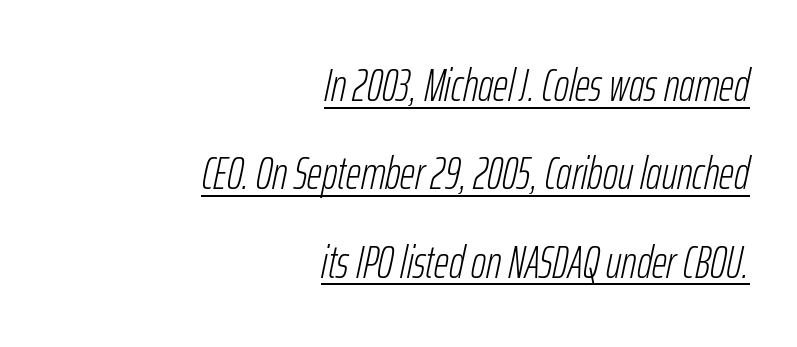
{"italic": "yes", "lean": "right", "slant_degrees": 12, "bold": "no", "weight": "light", "width": "condensed", "stroke_contrast": "low", "x_height": "medium", "monospaced": "no", "underline": "yes", "align": "right", "line_spacing": "loose", "line_spacing_ratio": 1.92, "letter_spacing": "normal", "letter_spacing_em": 0.0, "glyph_px": 46}
